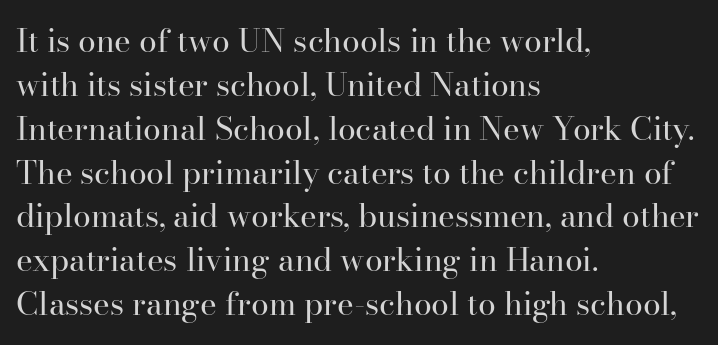
Q: Is the text bold? A: No.
Q: Is the text italic (slanted)? A: No, it is upright.
Q: Is the typeface a serif or a sans-serif typeface? A: Serif.
Q: Is the text underlined? A: No.
Q: How is the paragraph aligned? A: Left-aligned.
Q: Is the spacing between letters normal or unusually wide? A: Normal.
Q: Is the spacing between lines tight, normal or loose? A: Normal.
Q: Width (condensed, normal, or wide)? A: Normal.
Q: Stroke contrast? A: High.
Q: x-height? A: Small.
Q: Monospaced? A: No.
